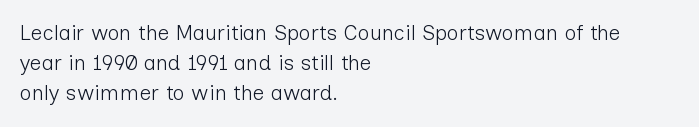
The image shows 21 px text type, upright; set left-aligned, normal line spacing (1.43x), normal letter spacing, not underlined.
